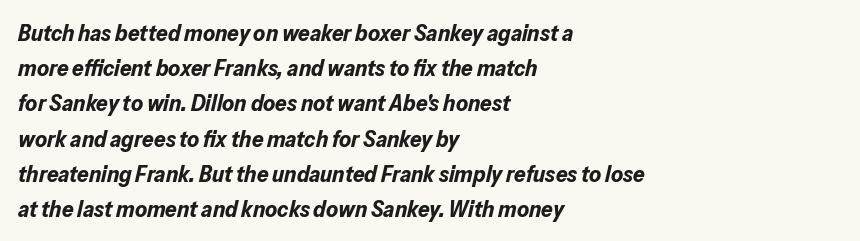
{"italic": "yes", "lean": "right", "slant_degrees": 13, "bold": "yes", "underline": "no", "align": "left", "line_spacing": "normal", "line_spacing_ratio": 1.53, "letter_spacing": "normal", "letter_spacing_em": 0.0, "glyph_px": 23}
